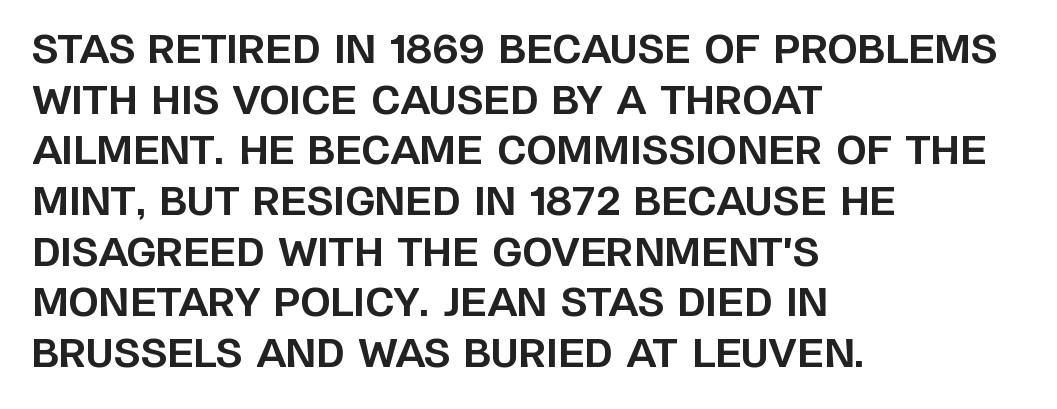
The strokes are fattened all the way to bold. These lines sit exactly where default settings would place them. The letters sit at their default tracking, neither squeezed nor spread. One-word summary of the alignment: left.
